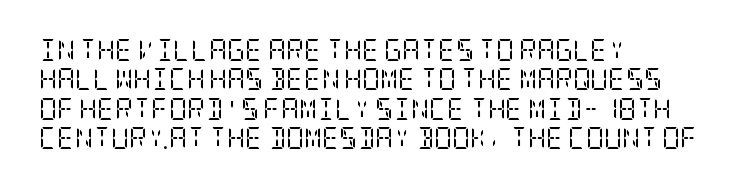
{"italic": "no", "bold": "no", "underline": "no", "align": "left", "line_spacing": "normal", "line_spacing_ratio": 1.33, "letter_spacing": "normal", "letter_spacing_em": 0.0, "glyph_px": 22}
